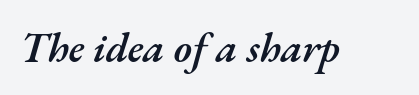
The image shows 41 px semibold type, italic (leaning right); set normal letter spacing, not underlined; medium stroke contrast and a small x-height.
